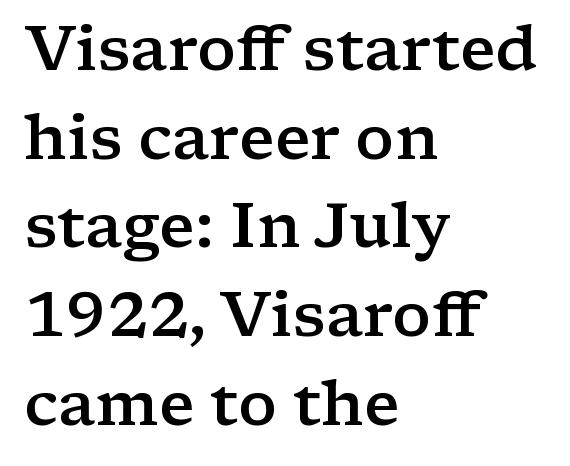
{"serif": "yes", "italic": "no", "bold": "semi", "weight": "semibold", "width": "wide", "stroke_contrast": "low", "x_height": "medium", "monospaced": "no", "underline": "no", "align": "left", "line_spacing": "normal", "line_spacing_ratio": 1.43, "letter_spacing": "normal", "letter_spacing_em": 0.0, "glyph_px": 62}
